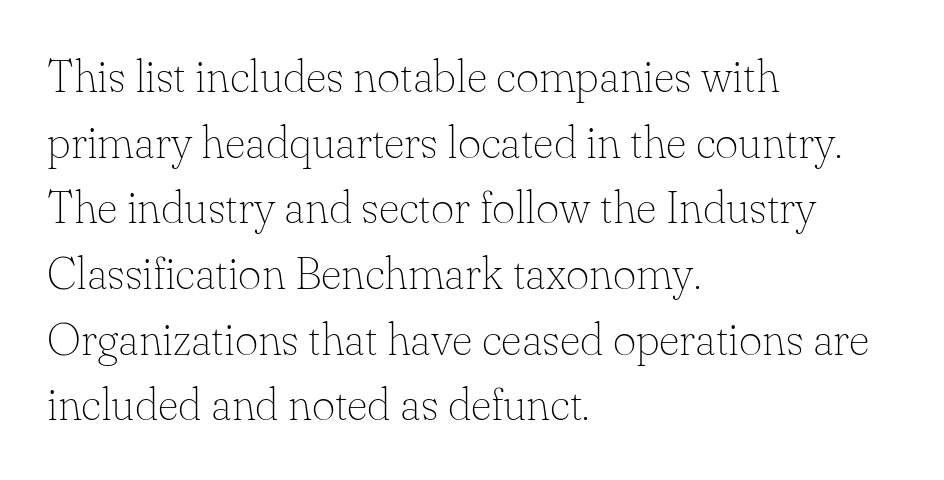
These lines stack with their left ends in a neat column. Nothing heavy about these letters — not bold at all. You could call the tracking neutral — neither tight nor loose. The lines sit at an ordinary, default distance from one another.
